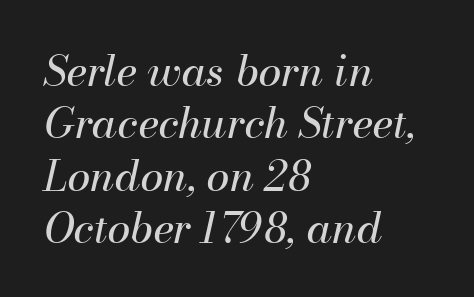
The image shows 42 px regular-weight type, italic (leaning right); set left-aligned, normal line spacing (1.25x), normal letter spacing, not underlined; medium stroke contrast and a small x-height.
